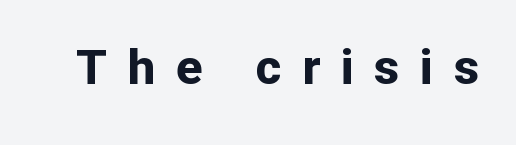
The image shows 49 px bold sans-serif type, upright; set unusually wide letter spacing (+0.42 em), not underlined; low stroke contrast and a medium x-height.
